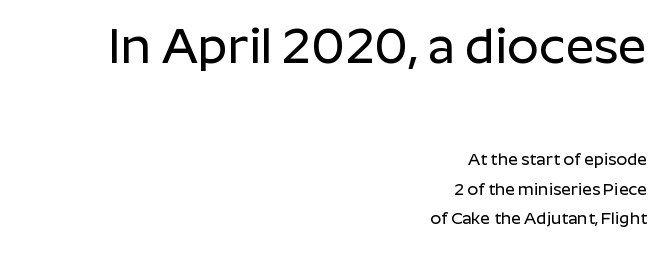
{"serif": "no", "italic": "no", "width": "normal", "stroke_contrast": "low", "x_height": "medium", "monospaced": "no", "underline": "no", "align": "right", "line_spacing_ratio": 1.74, "letter_spacing": "normal", "letter_spacing_em": 0.0, "larger_block": "first", "size_ratio": 2.94, "glyph_px": 50}
